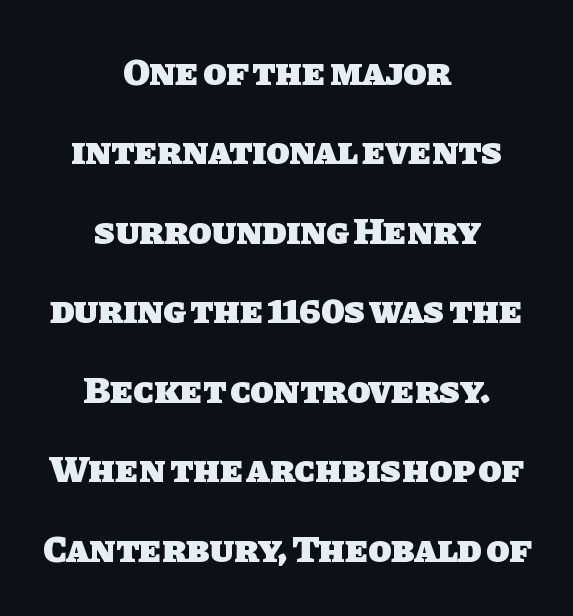
The image shows 38 px heavy sans-serif type; set centered, loose line spacing (2.09x), normal letter spacing, not underlined; low stroke contrast and a large x-height.
